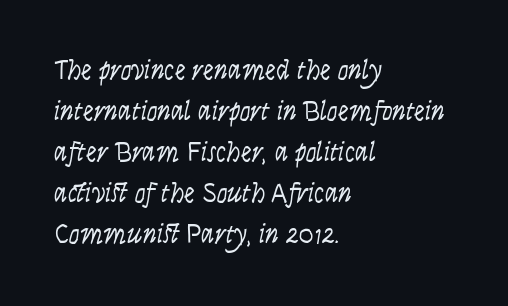
Q: Is the text bold? A: No.
Q: Is the text italic (slanted)? A: Yes.
Q: Is the text underlined? A: No.
Q: How is the paragraph aligned? A: Left-aligned.
Q: Is the spacing between letters normal or unusually wide? A: Normal.
Q: Is the spacing between lines tight, normal or loose? A: Normal.
